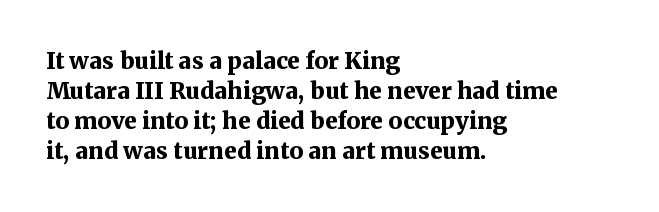
The image shows 23 px bold type, upright; set left-aligned, normal line spacing (1.3x), normal letter spacing, not underlined.
